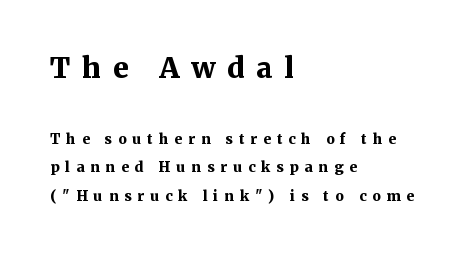
Q: Is the text bold? A: Yes.
Q: Is the text italic (slanted)? A: No, it is upright.
Q: Is the typeface a serif or a sans-serif typeface? A: Serif.
Q: Is the text underlined? A: No.
Q: How is the paragraph aligned? A: Left-aligned.
Q: Is the spacing between letters normal or unusually wide? A: Unusually wide.
Q: Is the spacing between lines tight, normal or loose? A: Loose.
Q: Which block of text is set in a larger size, the first (top) or the second (bottom)? A: The first (top) one.
Q: Width (condensed, normal, or wide)? A: Normal.
Q: Stroke contrast? A: Medium.
Q: x-height? A: Medium.
Q: Monospaced? A: No.
